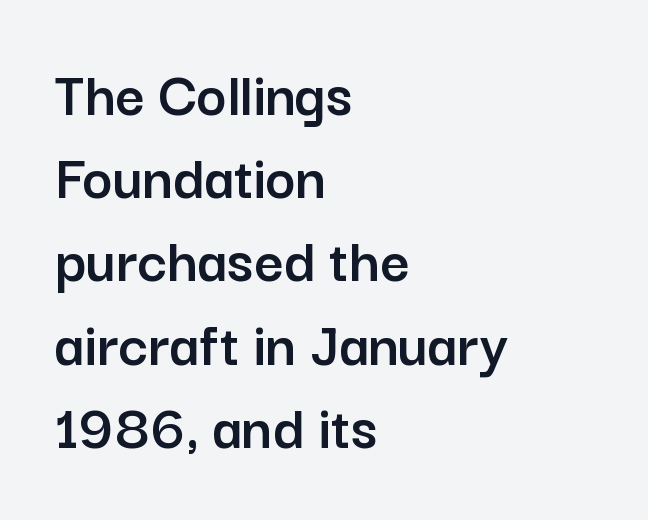
In terms of letterspacing, this is plain default setting. Casual observation: everything's shoved over to the left. Glance below the letters and you will spot only blank space. The letters stand straight up with perfectly vertical stems.
